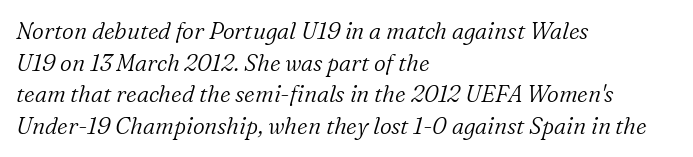
{"italic": "yes", "lean": "right", "slant_degrees": 16, "bold": "no", "underline": "no", "align": "left", "line_spacing": "normal", "line_spacing_ratio": 1.38, "letter_spacing": "normal", "letter_spacing_em": 0.0, "glyph_px": 23}
